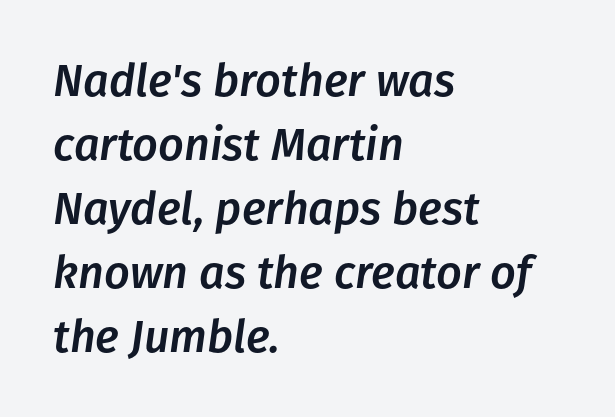
{"italic": "yes", "lean": "right", "slant_degrees": 8, "width": "normal", "stroke_contrast": "low", "x_height": "medium", "monospaced": "no", "underline": "no", "align": "left", "line_spacing": "normal", "line_spacing_ratio": 1.42, "letter_spacing": "normal", "letter_spacing_em": 0.0, "glyph_px": 45}
